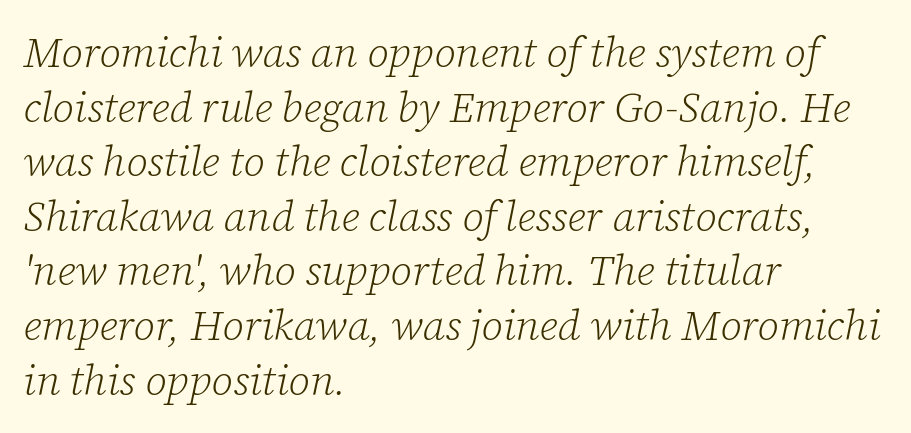
The image shows 42 px light serif type, italic (leaning right); set left-aligned, normal line spacing (1.3x), normal letter spacing, not underlined; low stroke contrast and a medium x-height.
